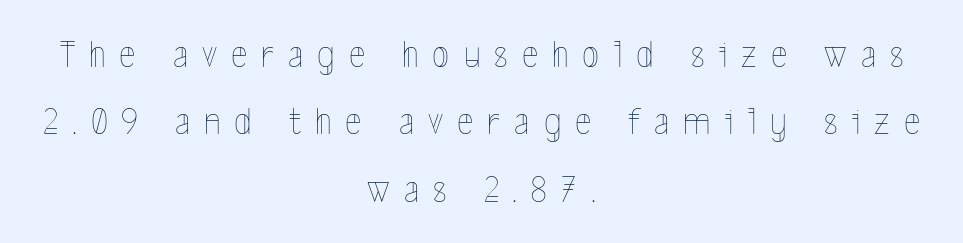
The image shows 39 px thin, condensed type, upright; set centered, line spacing 1.73x, unusually wide letter spacing (+0.36 em), not underlined; a medium x-height.
